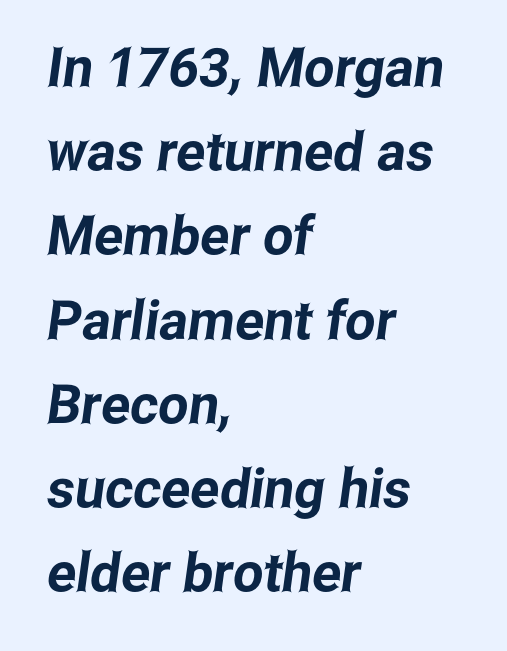
Short and long lines alike share a common starting point at left. The rendering uses natural spacing where letterforms have individual widths. The passage shown stacks its lines at a standard gap. Descender tails drop into unmarked territory.
